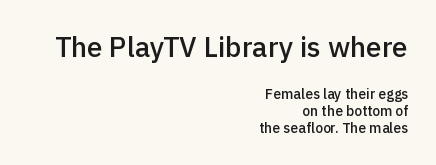
The image shows 28 px semibold sans-serif type, upright; set right-aligned, line spacing 1.2x, normal letter spacing, not underlined; the first (top) block is 2.0x larger; a medium x-height.
